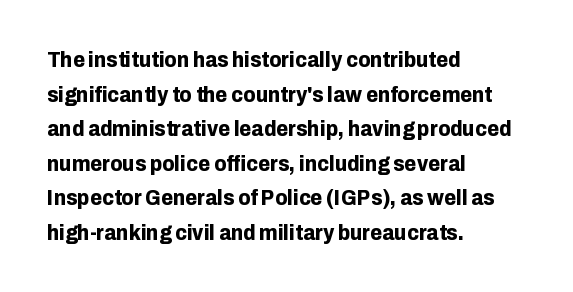
Q: Is the text bold? A: Yes.
Q: Is the text italic (slanted)? A: No, it is upright.
Q: Is the text underlined? A: No.
Q: How is the paragraph aligned? A: Left-aligned.
Q: Is the spacing between letters normal or unusually wide? A: Normal.
Q: Is the spacing between lines tight, normal or loose? A: Normal.
